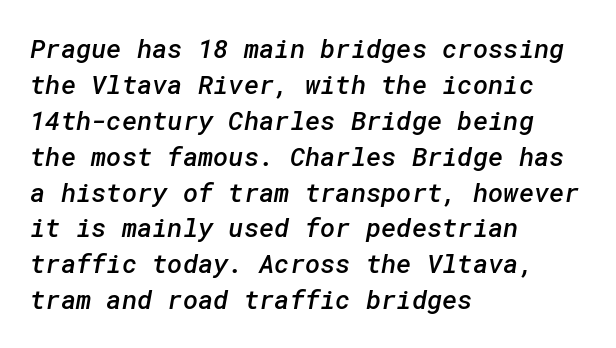
Q: Is the text bold? A: Semi-bold.
Q: Is the text underlined? A: No.
Q: How is the paragraph aligned? A: Left-aligned.
Q: Is the spacing between letters normal or unusually wide? A: Normal.
Q: Is the spacing between lines tight, normal or loose? A: Normal.
